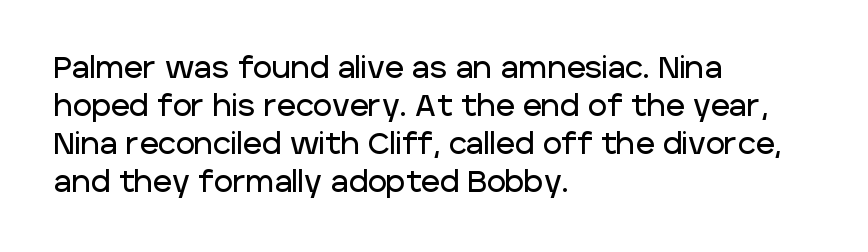
The image shows 29 px sans-serif type, upright; set left-aligned, normal line spacing (1.31x), normal letter spacing, not underlined; low stroke contrast and a large x-height.
